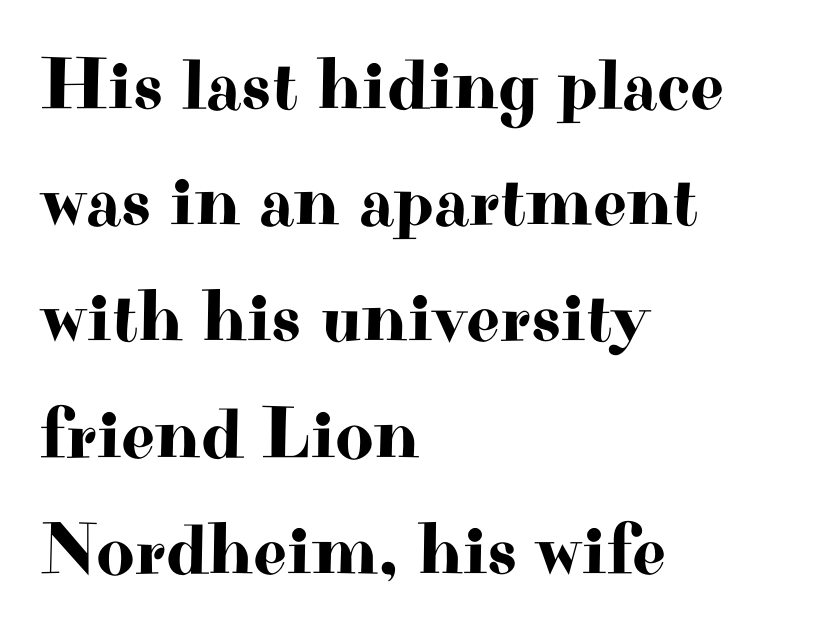
The image shows 74 px wide serif type, upright; set left-aligned, normal line spacing (1.57x), normal letter spacing, not underlined; high stroke contrast and a small x-height.
